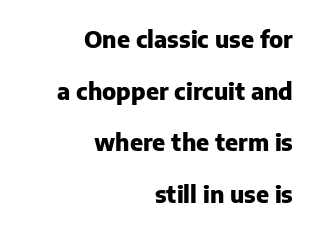
Q: Is the text bold? A: Yes.
Q: Is the text italic (slanted)? A: No, it is upright.
Q: Is the text underlined? A: No.
Q: How is the paragraph aligned? A: Right-aligned.
Q: Is the spacing between letters normal or unusually wide? A: Normal.
Q: Is the spacing between lines tight, normal or loose? A: Loose.
